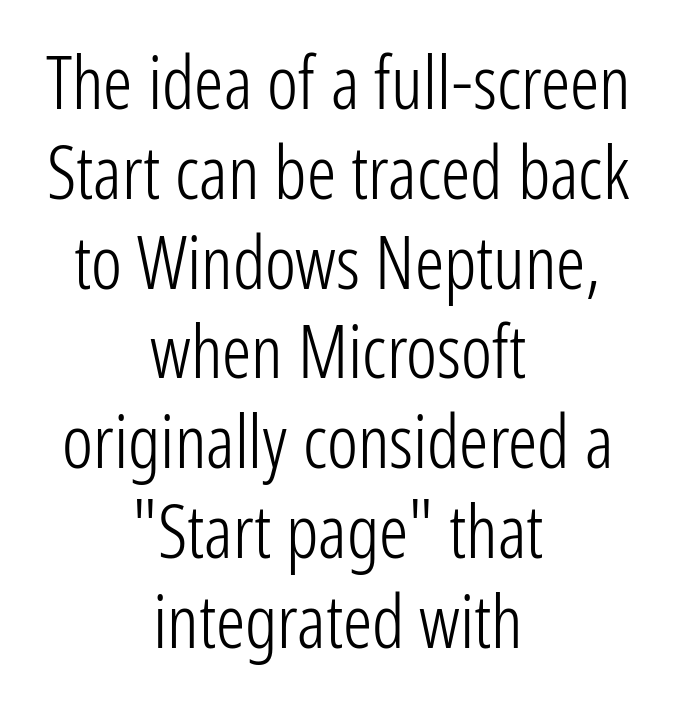
{"serif": "no", "italic": "no", "bold": "no", "weight": "light", "width": "condensed", "stroke_contrast": "low", "x_height": "medium", "monospaced": "no", "underline": "no", "align": "center", "line_spacing_ratio": 1.23, "letter_spacing": "normal", "letter_spacing_em": 0.0, "glyph_px": 73}
